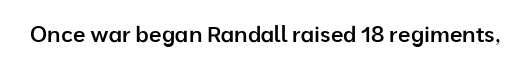
The image shows 22 px text type, upright; set normal letter spacing, not underlined.
